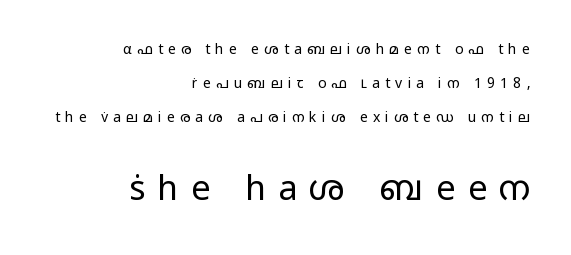
{"serif": "no", "italic": "no", "bold": "no", "weight": "regular", "width": "wide", "stroke_contrast": "low", "x_height": "medium", "monospaced": "no", "underline": "no", "align": "right", "line_spacing": "loose", "line_spacing_ratio": 2.42, "letter_spacing": "wide", "letter_spacing_em": 0.36, "larger_block": "second", "size_ratio": 2.43, "glyph_px": 34}
